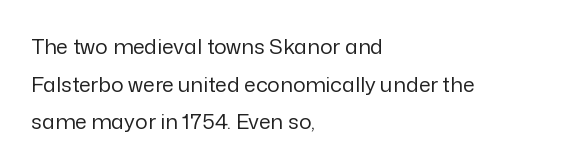
{"italic": "no", "bold": "no", "underline": "no", "align": "left", "line_spacing_ratio": 1.79, "letter_spacing": "normal", "letter_spacing_em": 0.0, "glyph_px": 21}
